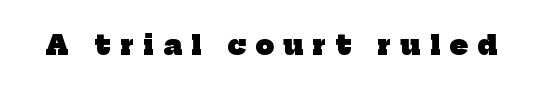
Letter spacing: wide. A dark, heavy texture on the line: the type is bold. Lines of text with bare space underneath.
